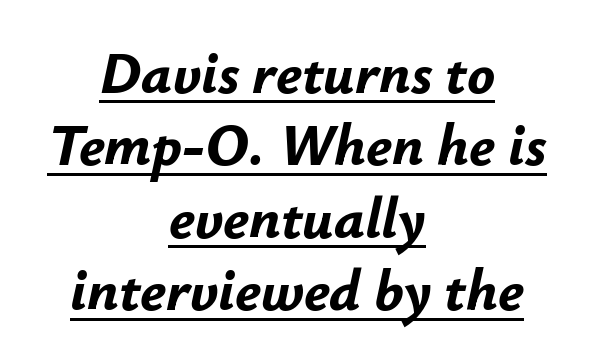
{"italic": "yes", "lean": "right", "slant_degrees": 12, "bold": "yes", "weight": "bold", "width": "normal", "stroke_contrast": "low", "x_height": "small", "monospaced": "no", "underline": "yes", "align": "center", "line_spacing": "normal", "line_spacing_ratio": 1.25, "letter_spacing": "normal", "letter_spacing_em": 0.0, "glyph_px": 58}
